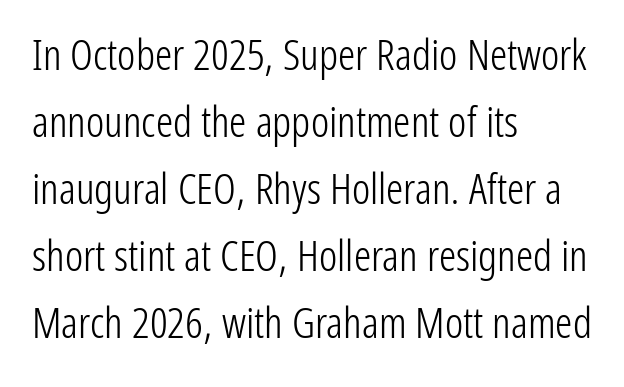
{"serif": "no", "italic": "no", "bold": "no", "weight": "light", "width": "condensed", "stroke_contrast": "low", "x_height": "medium", "monospaced": "no", "underline": "no", "align": "left", "line_spacing": "normal", "line_spacing_ratio": 1.56, "letter_spacing": "normal", "letter_spacing_em": 0.0, "glyph_px": 43}
